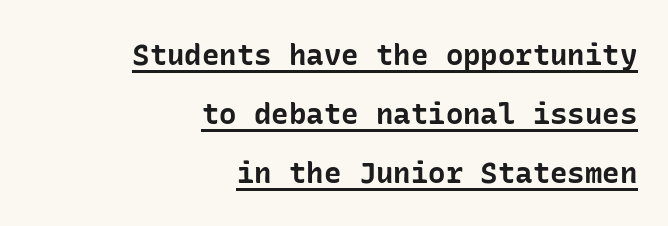
{"serif": "no", "italic": "no", "bold": "yes", "weight": "bold", "width": "normal", "stroke_contrast": "low", "x_height": "medium", "underline": "yes", "align": "right", "line_spacing": "loose", "line_spacing_ratio": 2.03, "letter_spacing": "normal", "letter_spacing_em": 0.0, "glyph_px": 29}
